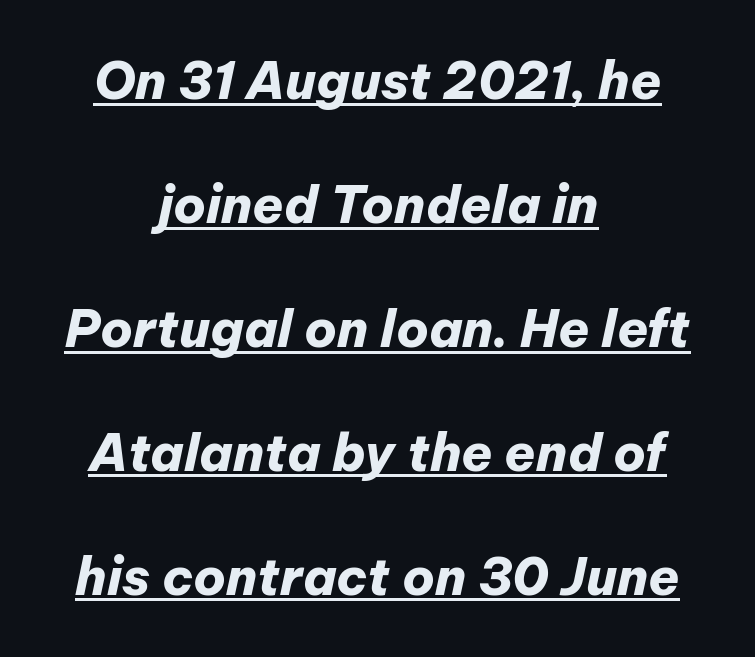
{"italic": "yes", "lean": "right", "slant_degrees": 12, "bold": "yes", "weight": "heavy", "width": "normal", "stroke_contrast": "low", "x_height": "medium", "monospaced": "no", "underline": "yes", "align": "center", "line_spacing": "loose", "line_spacing_ratio": 2.43, "letter_spacing": "normal", "letter_spacing_em": 0.0, "glyph_px": 51}
